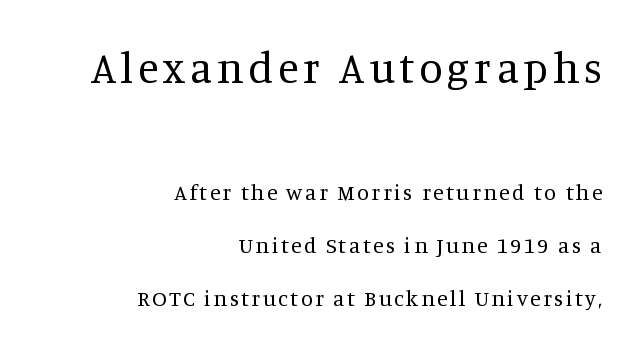
{"serif": "yes", "italic": "no", "bold": "no", "weight": "regular", "width": "normal", "stroke_contrast": "medium", "x_height": "large", "monospaced": "no", "underline": "no", "align": "right", "line_spacing": "loose", "line_spacing_ratio": 2.41, "larger_block": "first", "size_ratio": 1.95, "glyph_px": 43}
